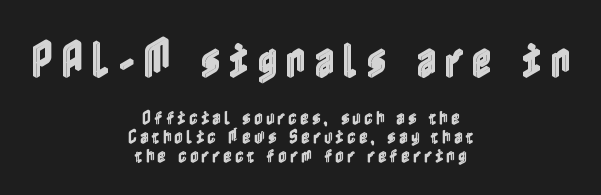
{"italic": "no", "width": "condensed", "x_height": "medium", "underline": "no", "align": "center", "line_spacing_ratio": 1.18, "letter_spacing": "wide", "letter_spacing_em": 0.21, "larger_block": "first", "size_ratio": 2.44, "glyph_px": 39}
